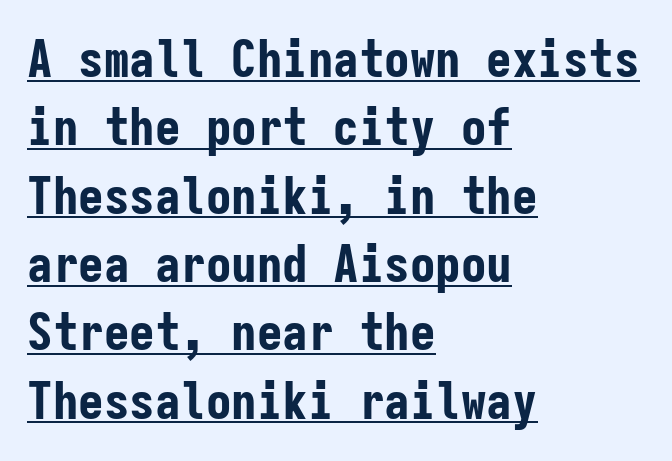
{"serif": "no", "italic": "no", "bold": "yes", "weight": "bold", "width": "condensed", "stroke_contrast": "low", "x_height": "medium", "monospaced": "yes", "underline": "yes", "align": "left", "line_spacing": "normal", "line_spacing_ratio": 1.34, "letter_spacing": "normal", "letter_spacing_em": 0.0, "glyph_px": 51}
